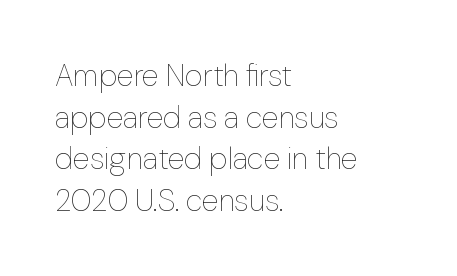
Q: Is the text bold? A: No.
Q: Is the text italic (slanted)? A: No, it is upright.
Q: Is the text underlined? A: No.
Q: How is the paragraph aligned? A: Left-aligned.
Q: Is the spacing between letters normal or unusually wide? A: Normal.
Q: Is the spacing between lines tight, normal or loose? A: Normal.
Q: Width (condensed, normal, or wide)? A: Normal.
Q: Stroke contrast? A: Low.
Q: x-height? A: Medium.
Q: Monospaced? A: No.
